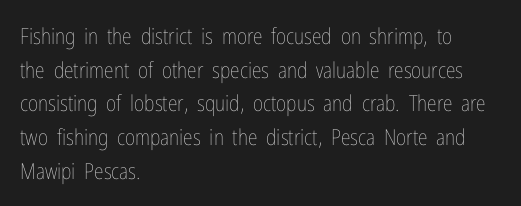
The image shows 22 px text type, upright; set left-aligned, normal line spacing (1.53x), normal letter spacing, not underlined.
